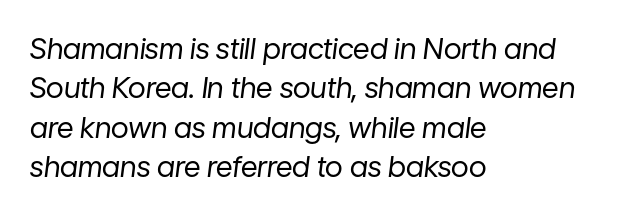
{"italic": "yes", "lean": "right", "slant_degrees": 7, "bold": "no", "weight": "regular", "width": "normal", "stroke_contrast": "low", "x_height": "medium", "monospaced": "no", "underline": "no", "align": "left", "line_spacing": "normal", "line_spacing_ratio": 1.36, "letter_spacing": "normal", "letter_spacing_em": 0.0, "glyph_px": 29}
